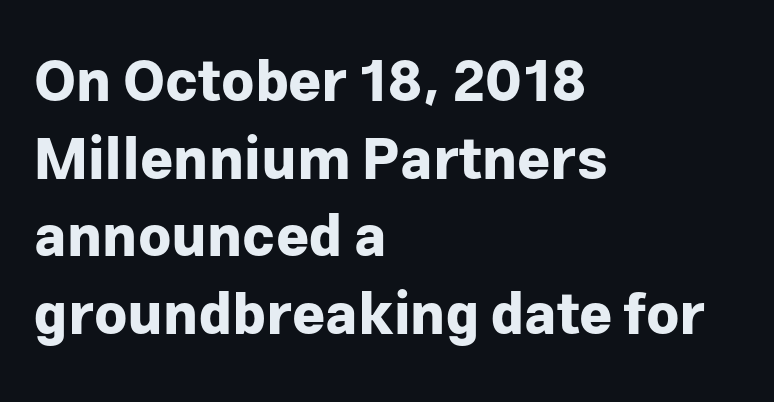
The image shows 57 px bold sans-serif type, upright; set left-aligned, normal line spacing (1.36x), normal letter spacing, not underlined; low stroke contrast and a medium x-height.
